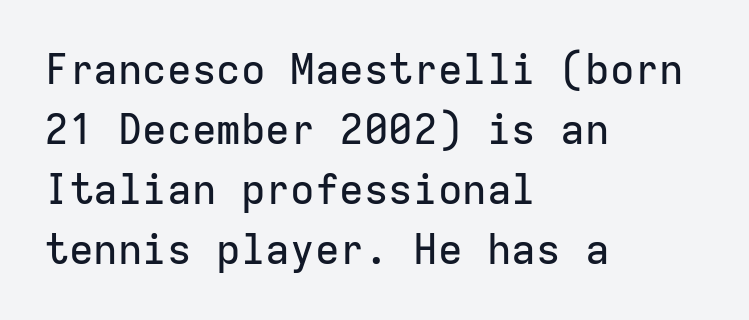
Q: Is the text italic (slanted)? A: No, it is upright.
Q: Is the typeface a serif or a sans-serif typeface? A: Sans-serif.
Q: Is the text underlined? A: No.
Q: How is the paragraph aligned? A: Left-aligned.
Q: Is the spacing between letters normal or unusually wide? A: Normal.
Q: Is the spacing between lines tight, normal or loose? A: Normal.
Q: Width (condensed, normal, or wide)? A: Normal.
Q: Stroke contrast? A: Low.
Q: x-height? A: Medium.
Q: Monospaced? A: Yes.
